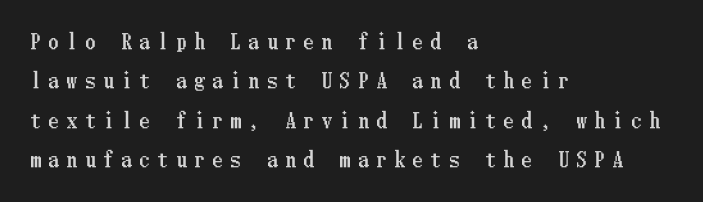
Q: Is the text italic (slanted)? A: No, it is upright.
Q: Is the text underlined? A: No.
Q: How is the paragraph aligned? A: Left-aligned.
Q: Is the spacing between letters normal or unusually wide? A: Unusually wide.
Q: Is the spacing between lines tight, normal or loose? A: Loose.
